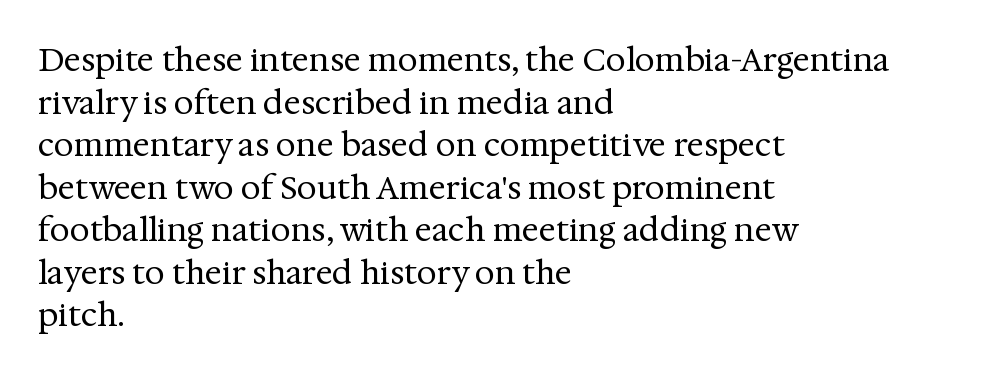
{"serif": "yes", "italic": "no", "bold": "no", "weight": "regular", "width": "normal", "stroke_contrast": "medium", "x_height": "medium", "monospaced": "no", "underline": "no", "align": "left", "line_spacing": "normal", "line_spacing_ratio": 1.33, "letter_spacing": "normal", "letter_spacing_em": 0.0, "glyph_px": 32}
